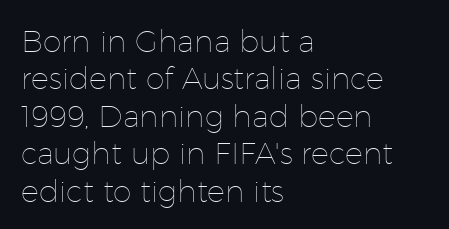
{"italic": "no", "bold": "no", "weight": "thin", "width": "normal", "stroke_contrast": "low", "x_height": "medium", "monospaced": "no", "underline": "no", "align": "left", "line_spacing": "normal", "line_spacing_ratio": 1.25, "letter_spacing": "normal", "letter_spacing_em": 0.0, "glyph_px": 30}
